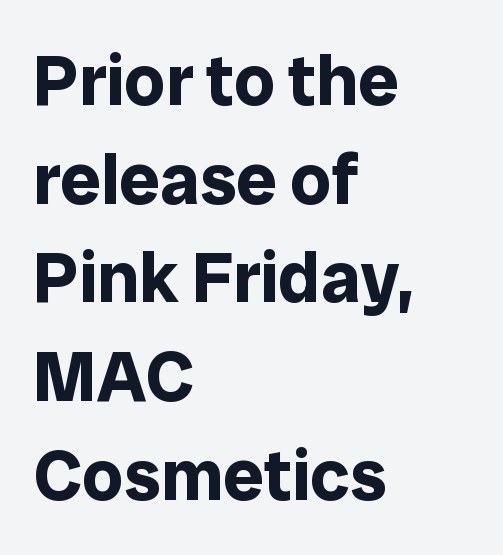
The image shows 72 px bold sans-serif type, upright; set left-aligned, normal line spacing (1.37x), normal letter spacing, not underlined; low stroke contrast and a medium x-height.
